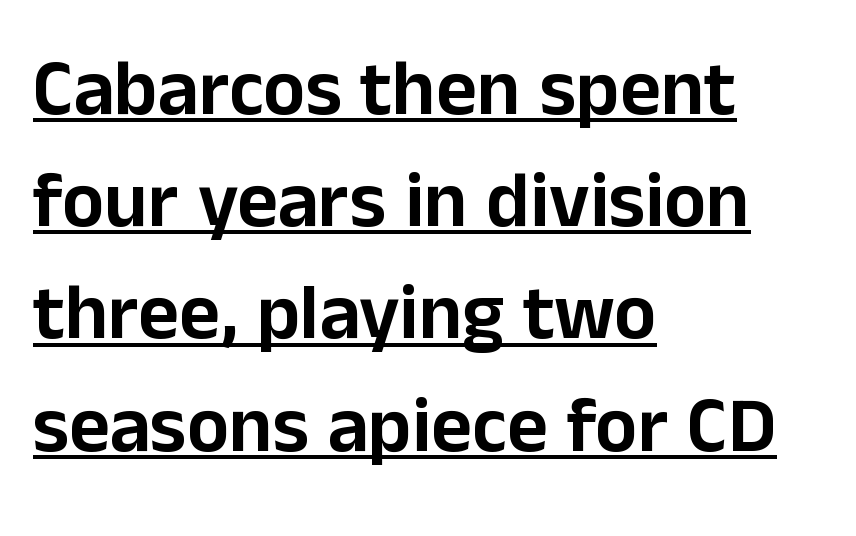
Q: Is the text italic (slanted)? A: No, it is upright.
Q: Is the typeface a serif or a sans-serif typeface? A: Sans-serif.
Q: Is the text underlined? A: Yes.
Q: How is the paragraph aligned? A: Left-aligned.
Q: Is the spacing between letters normal or unusually wide? A: Normal.
Q: Is the spacing between lines tight, normal or loose? A: Normal.
Q: Width (condensed, normal, or wide)? A: Normal.
Q: Stroke contrast? A: Low.
Q: x-height? A: Medium.
Q: Monospaced? A: No.
